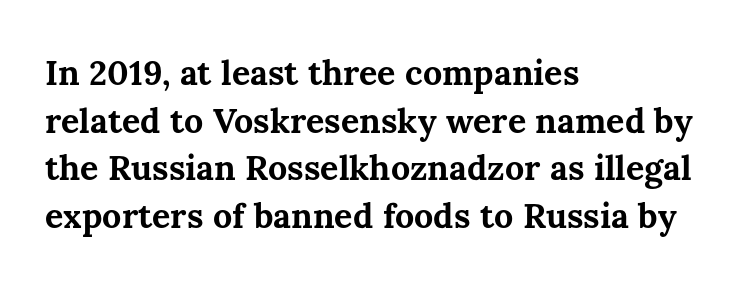
The image shows 34 px bold type, upright; set left-aligned, normal line spacing (1.4x), normal letter spacing, not underlined; medium stroke contrast and a medium x-height.
